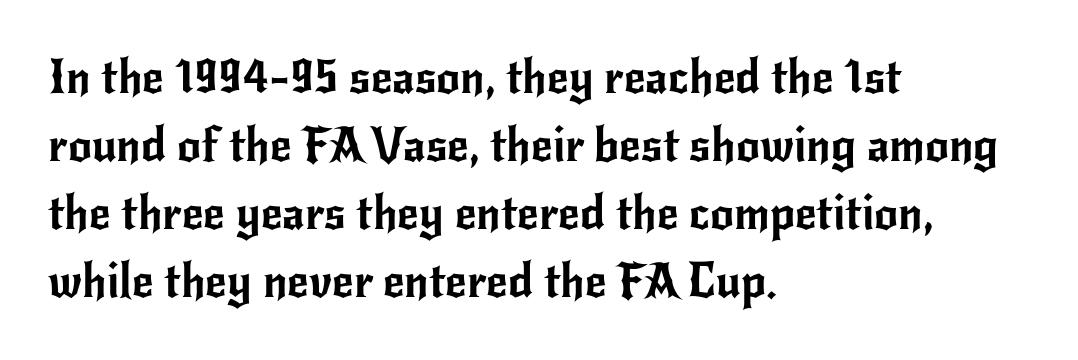
How would I describe the line gaps? Plain and ordinary. The font family rendered here belongs to the sans-serif group. Unmarked baselines from the first word to the last. Vertical strokes here are truly vertical. Honestly, the letter spacing is just normal — you wouldn't notice it. Is this a fixed-width face? No — the glyphs have proportional, varying widths.
